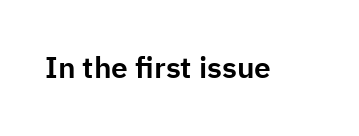
Q: Is the text italic (slanted)? A: No, it is upright.
Q: Is the typeface a serif or a sans-serif typeface? A: Sans-serif.
Q: Is the text underlined? A: No.
Q: Is the spacing between letters normal or unusually wide? A: Normal.
Q: Width (condensed, normal, or wide)? A: Normal.
Q: Stroke contrast? A: Low.
Q: x-height? A: Medium.
Q: Monospaced? A: No.
